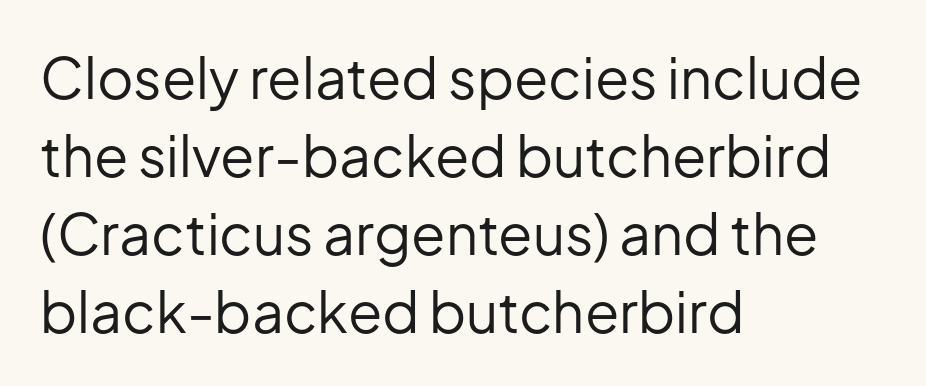
{"serif": "no", "italic": "no", "bold": "no", "weight": "regular", "width": "normal", "stroke_contrast": "low", "x_height": "medium", "monospaced": "no", "underline": "no", "align": "left", "line_spacing": "normal", "line_spacing_ratio": 1.39, "letter_spacing": "normal", "letter_spacing_em": 0.0, "glyph_px": 56}
